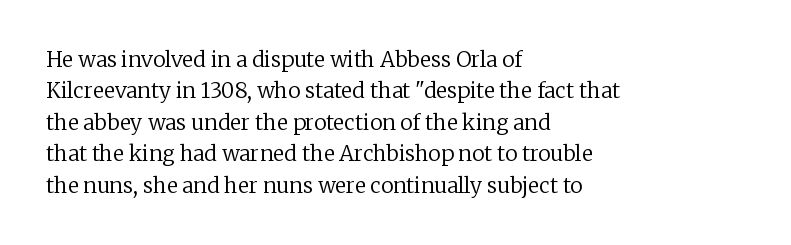
Each row of text sits above clean, open space. Italic? Not at all — the glyphs are vertical. Typeset ragged right — the left edge is the straight one. Each word holds together tightly as a unit, with standard inter-letter gaps. Interline gaps are of average width in this sample.
